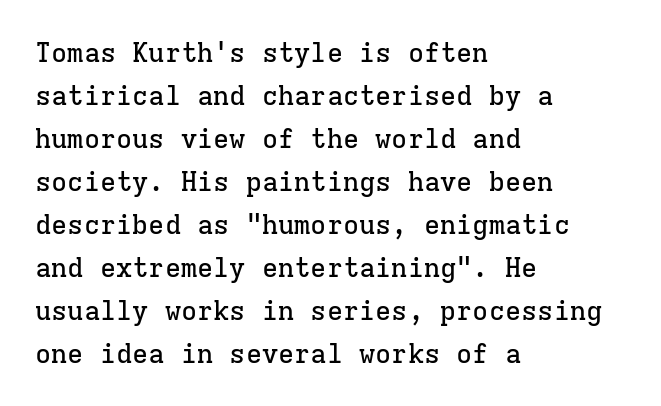
{"italic": "no", "underline": "no", "align": "left", "line_spacing": "normal", "line_spacing_ratio": 1.59, "letter_spacing": "normal", "letter_spacing_em": 0.0, "glyph_px": 27}
